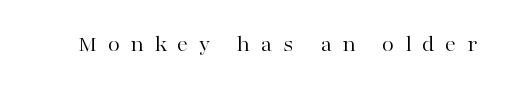
Q: Is the text bold? A: No.
Q: Is the text italic (slanted)? A: No, it is upright.
Q: Is the text underlined? A: No.
Q: Is the spacing between letters normal or unusually wide? A: Unusually wide.
